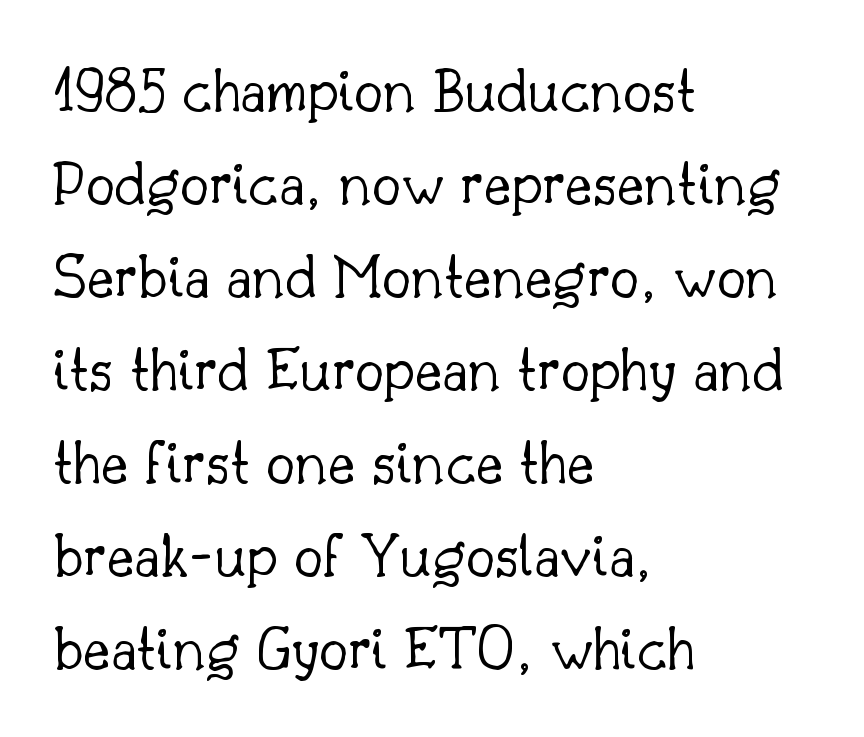
This sample has the flowing, uneven cadence of proportional lettering. Is this a heavy cut? Hardly; it is regular or lighter. The space beneath each line is pristine and unruled. Nothing unusual about the tracking: characters are spaced as the font intends.
